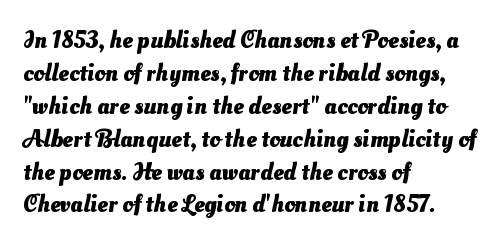
Q: Is the text bold? A: Yes.
Q: Is the text underlined? A: No.
Q: How is the paragraph aligned? A: Left-aligned.
Q: Is the spacing between letters normal or unusually wide? A: Normal.
Q: Is the spacing between lines tight, normal or loose? A: Normal.
